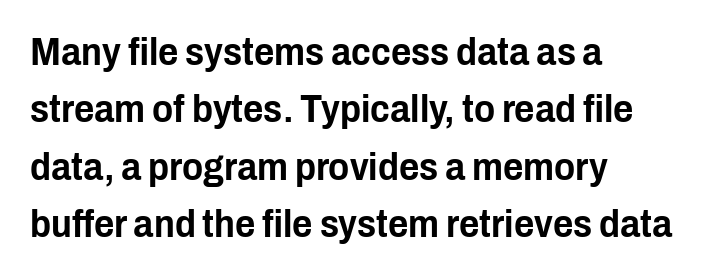
{"serif": "no", "italic": "no", "width": "condensed", "stroke_contrast": "low", "x_height": "medium", "monospaced": "no", "underline": "no", "align": "left", "line_spacing": "normal", "line_spacing_ratio": 1.47, "letter_spacing": "normal", "letter_spacing_em": 0.0, "glyph_px": 39}
